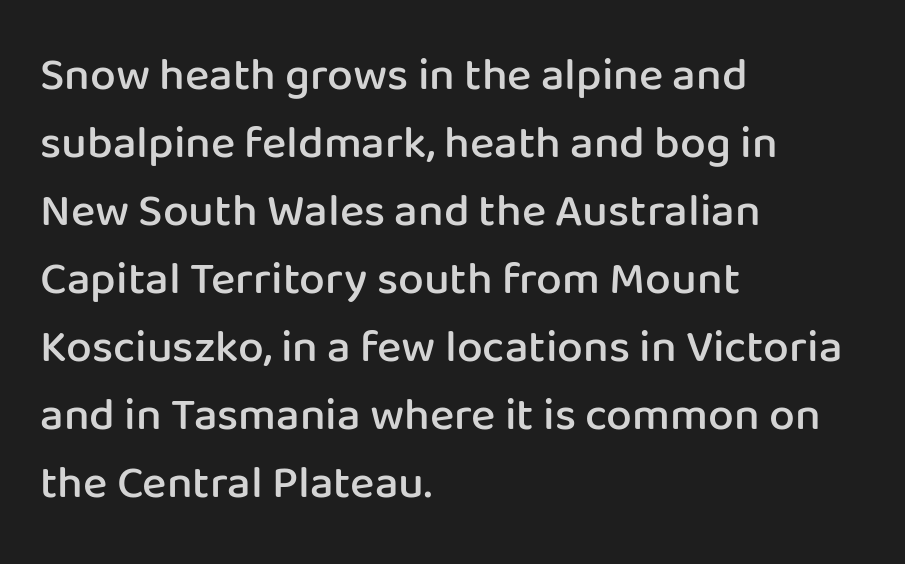
The image shows 46 px semibold sans-serif type, upright; set left-aligned, normal line spacing (1.48x), normal letter spacing, not underlined; low stroke contrast and a medium x-height.
